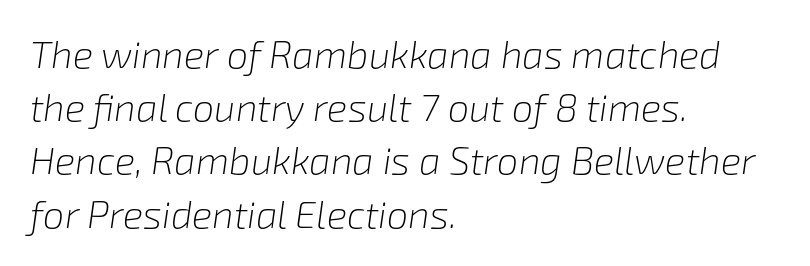
The image shows 38 px light type, italic (leaning right); set left-aligned, normal line spacing (1.4x), normal letter spacing, not underlined; low stroke contrast and a medium x-height.
